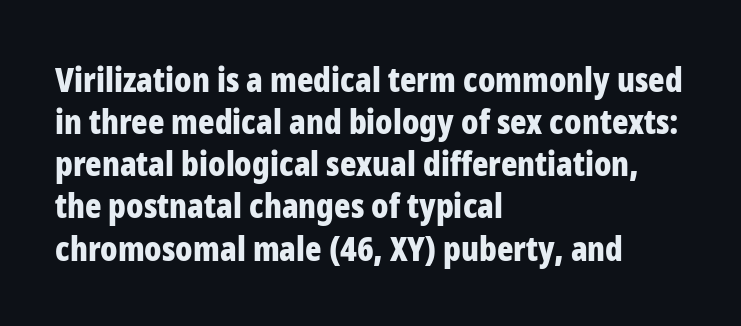
Q: Is the text bold? A: Yes.
Q: Is the text italic (slanted)? A: No, it is upright.
Q: Is the typeface a serif or a sans-serif typeface? A: Sans-serif.
Q: Is the text underlined? A: No.
Q: How is the paragraph aligned? A: Left-aligned.
Q: Is the spacing between letters normal or unusually wide? A: Normal.
Q: Width (condensed, normal, or wide)? A: Condensed.
Q: Stroke contrast? A: Low.
Q: x-height? A: Medium.
Q: Monospaced? A: No.
